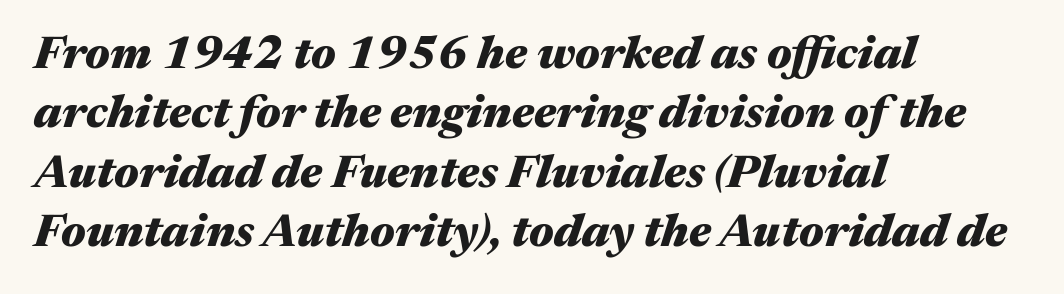
The image shows 46 px heavy, wide type, italic (leaning right); set left-aligned, normal line spacing (1.29x), normal letter spacing, not underlined; medium stroke contrast and a medium x-height.
